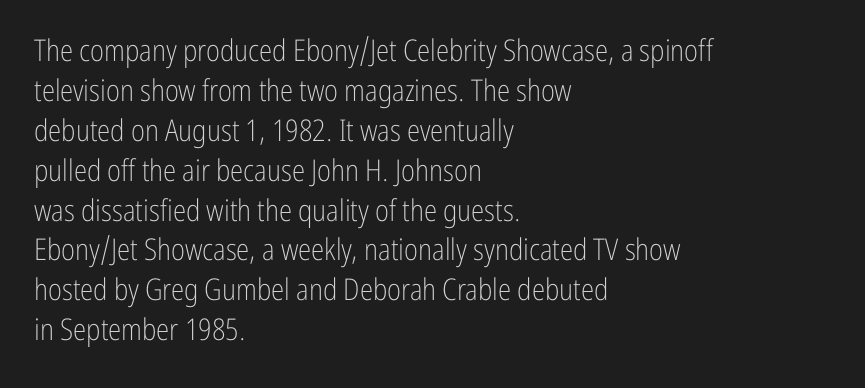
Caption: multi-line text, flush left, ragged right. The designer went with a sans here, leaving each stem footless. The designer left line spacing at the default. A quiet, ordinary-to-light weight characterises the typeface. The passage shown is not underscored anywhere. The passage shown is typed in a proportional face where columns would drift.
